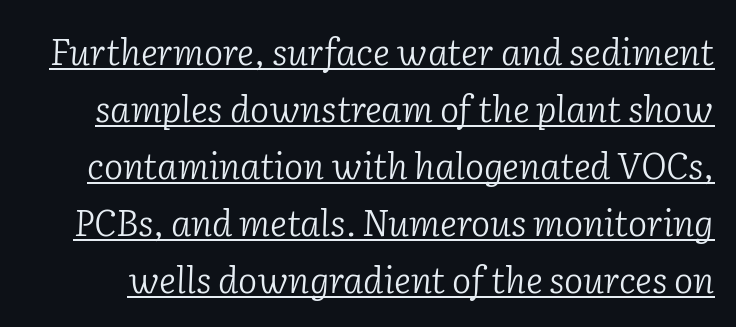
The image shows 36 px light serif type, italic (leaning right); set normal line spacing (1.58x), normal letter spacing, underlined; low stroke contrast and a medium x-height.
